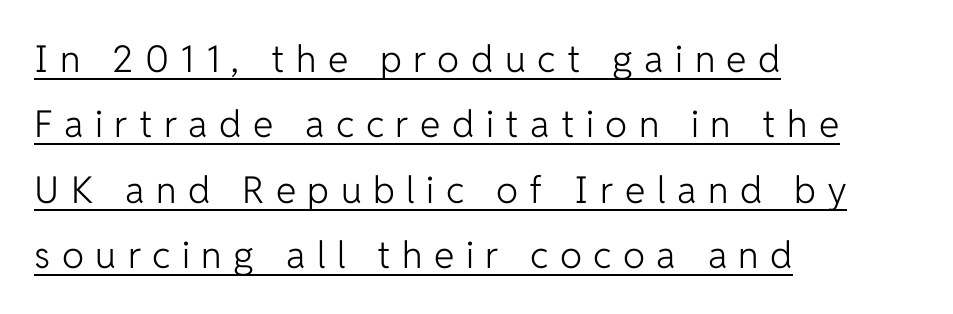
{"serif": "no", "italic": "no", "bold": "no", "weight": "light", "width": "normal", "stroke_contrast": "low", "x_height": "medium", "monospaced": "no", "underline": "yes", "align": "left", "line_spacing_ratio": 1.77, "letter_spacing": "wide", "letter_spacing_em": 0.31, "glyph_px": 37}
